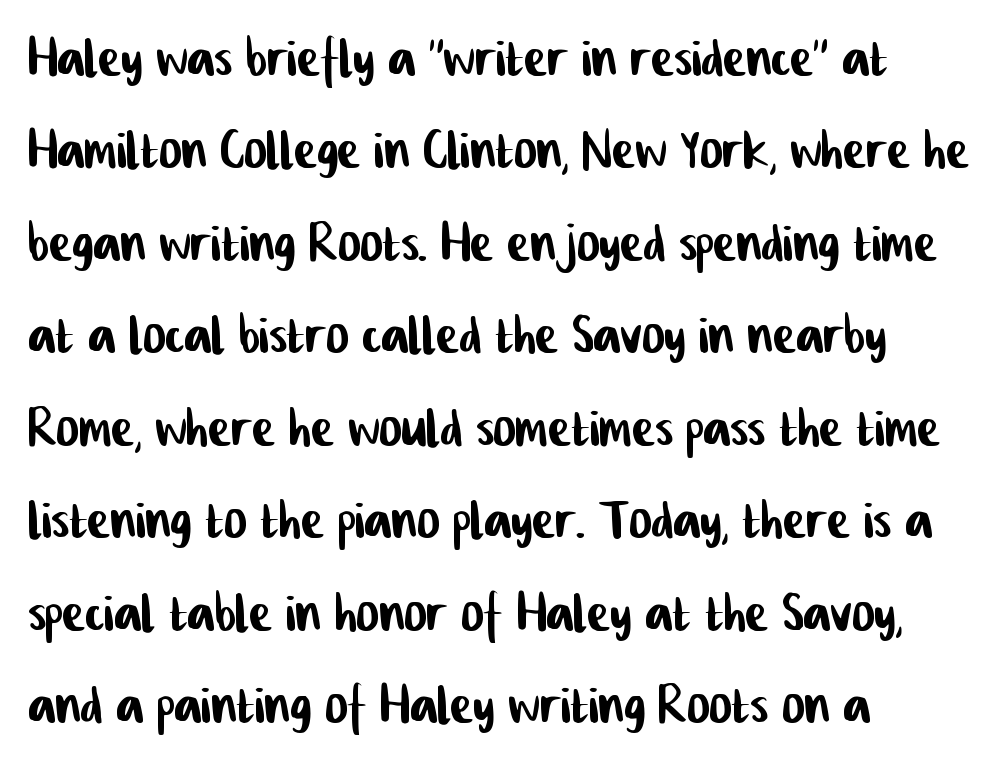
The image shows 69 px condensed sans-serif type; set left-aligned, normal line spacing (1.34x), normal letter spacing, not underlined; low stroke contrast and a medium x-height.
